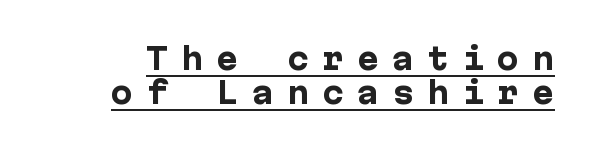
{"serif": "no", "italic": "no", "bold": "yes", "weight": "heavy", "width": "normal", "stroke_contrast": "low", "x_height": "medium", "underline": "yes", "line_spacing_ratio": 1.18, "letter_spacing": "wide", "letter_spacing_em": 0.46, "glyph_px": 29}
